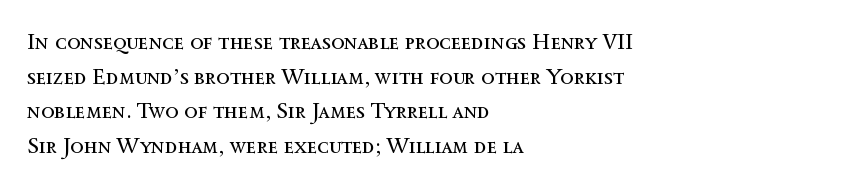
Which margin do the lines hug? The left one — the right edge is uneven. This is roman type, the default non-slanted kind. Summary of vertical rhythm: regular, with standard interline spacing. These glyphs show unthickened strokes, regular width or finer. The rendering keeps characters at their native spacing. The gap between lines stays unmarked.
